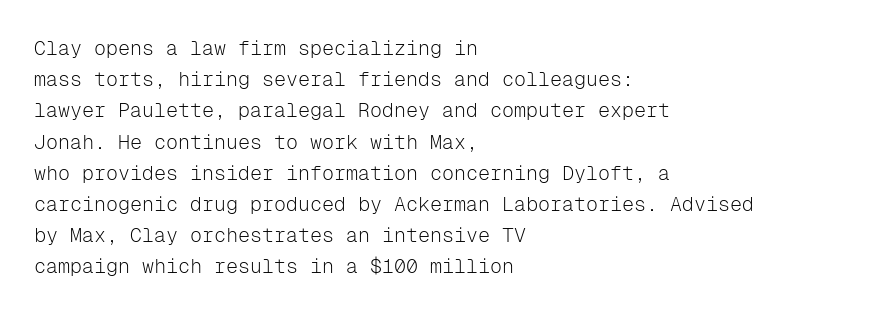
Q: Is the text bold? A: No.
Q: Is the text italic (slanted)? A: No, it is upright.
Q: Is the text underlined? A: No.
Q: How is the paragraph aligned? A: Left-aligned.
Q: Is the spacing between letters normal or unusually wide? A: Normal.
Q: Is the spacing between lines tight, normal or loose? A: Normal.
